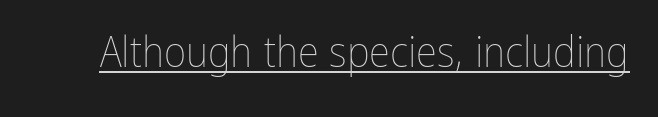
{"italic": "no", "bold": "no", "weight": "thin", "width": "condensed", "stroke_contrast": "low", "x_height": "medium", "monospaced": "no", "underline": "yes", "letter_spacing": "normal", "letter_spacing_em": 0.0, "glyph_px": 43}
